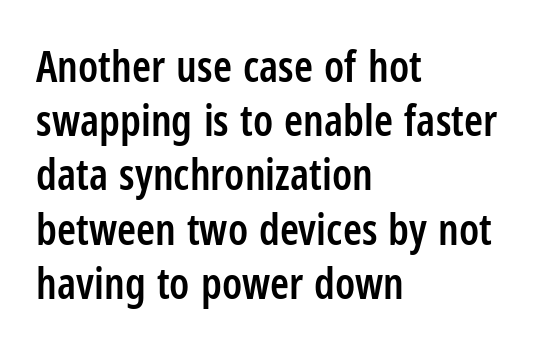
Q: Is the text bold? A: Semi-bold.
Q: Is the text italic (slanted)? A: No, it is upright.
Q: Is the typeface a serif or a sans-serif typeface? A: Sans-serif.
Q: Is the text underlined? A: No.
Q: How is the paragraph aligned? A: Left-aligned.
Q: Is the spacing between letters normal or unusually wide? A: Normal.
Q: Is the spacing between lines tight, normal or loose? A: Normal.
Q: Width (condensed, normal, or wide)? A: Condensed.
Q: Stroke contrast? A: Low.
Q: x-height? A: Medium.
Q: Monospaced? A: No.
